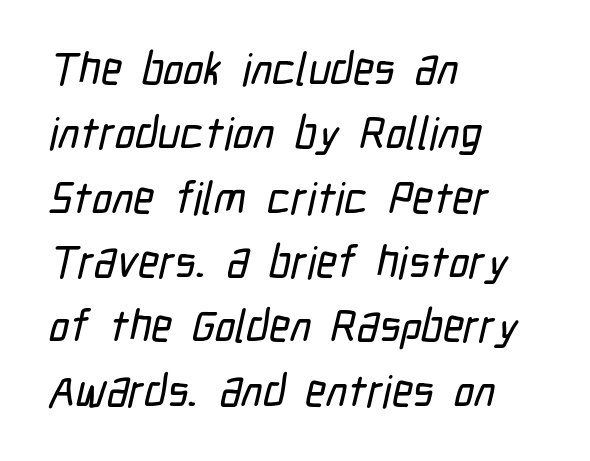
{"serif": "no", "width": "condensed", "stroke_contrast": "low", "x_height": "medium", "monospaced": "no", "underline": "no", "align": "left", "line_spacing": "normal", "line_spacing_ratio": 1.43, "letter_spacing": "normal", "letter_spacing_em": 0.0, "glyph_px": 45}
